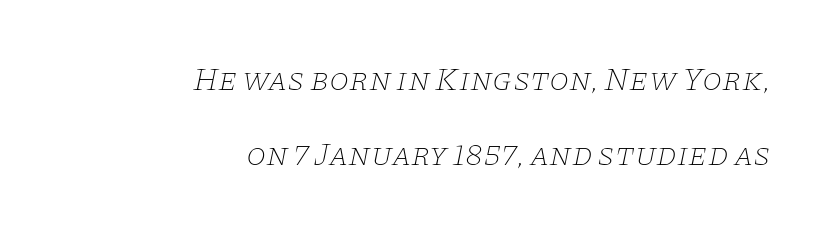
The rag falls on the left side of this text block. The font family rendered here belongs to the serif group. Unbolded letterforms with no extra heft. Is the type slanted? Yes — the strokes lean at a clear angle.
